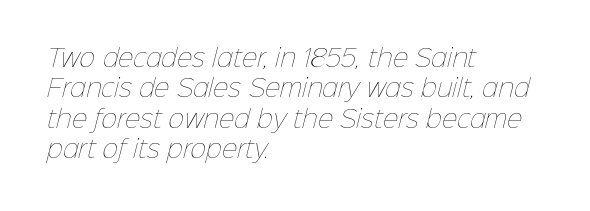
The image shows 24 px text type; set left-aligned, normal line spacing (1.27x), normal letter spacing, not underlined.
